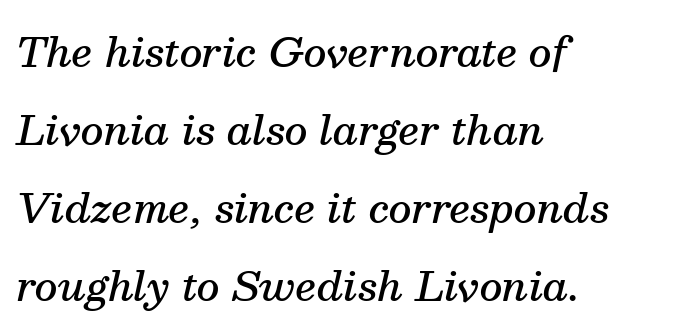
{"serif": "yes", "italic": "yes", "lean": "right", "slant_degrees": 13, "bold": "semi", "weight": "semibold", "width": "normal", "stroke_contrast": "medium", "x_height": "medium", "monospaced": "no", "underline": "no", "align": "left", "line_spacing": "loose", "line_spacing_ratio": 1.95, "letter_spacing": "normal", "letter_spacing_em": 0.0, "glyph_px": 40}
